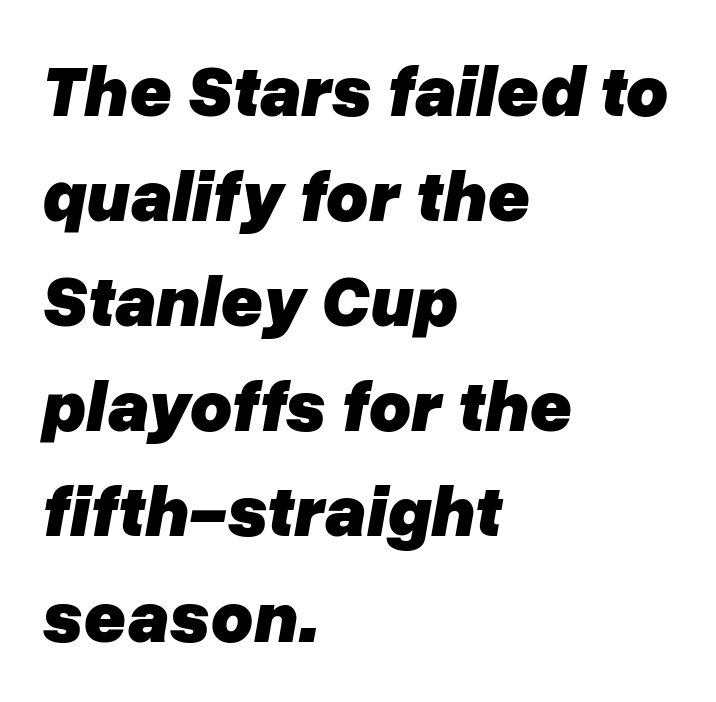
The image shows 73 px heavy type, italic (leaning right); set left-aligned, normal line spacing (1.44x), normal letter spacing, not underlined; low stroke contrast and a medium x-height.
